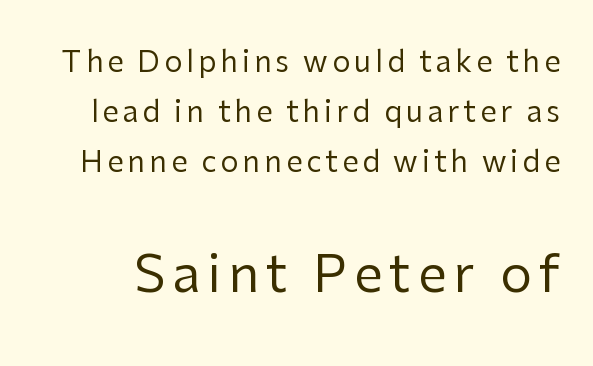
The letters advance in unequal steps, a hallmark of proportional type. Every stem runs plumb, perpendicular to the baseline. Weight class: somewhere from thin through regular. Font category for this specimen: sans-serif.
